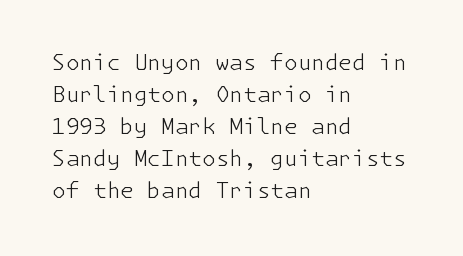
Weight: in the light-to-regular range. These lines keep a tight, regular rhythm from letter to letter. Any mark beneath the type? The region is blank. Left-aligned paragraph, ragged on the right. If you drew a line through each stem, it would be perfectly vertical. Honestly, the row spacing looks completely unremarkable.
